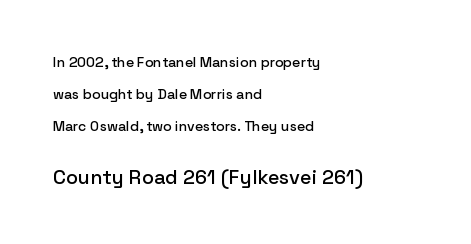
Q: Is the text italic (slanted)? A: No, it is upright.
Q: Is the text underlined? A: No.
Q: How is the paragraph aligned? A: Left-aligned.
Q: Is the spacing between letters normal or unusually wide? A: Normal.
Q: Is the spacing between lines tight, normal or loose? A: Loose.
Q: Which block of text is set in a larger size, the first (top) or the second (bottom)? A: The second (bottom) one.
